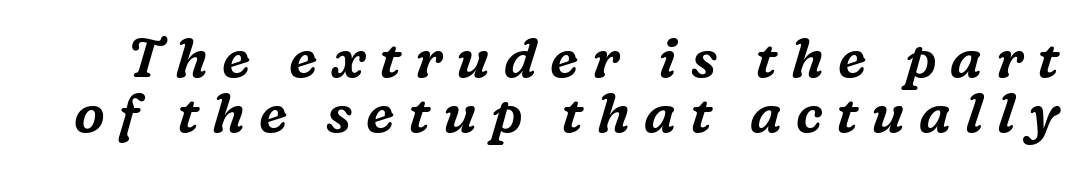
{"serif": "yes", "italic": "yes", "lean": "right", "slant_degrees": 16, "width": "normal", "stroke_contrast": "medium", "x_height": "medium", "monospaced": "no", "underline": "no", "line_spacing": "tight", "line_spacing_ratio": 1.0, "letter_spacing": "wide", "letter_spacing_em": 0.25, "glyph_px": 55}
